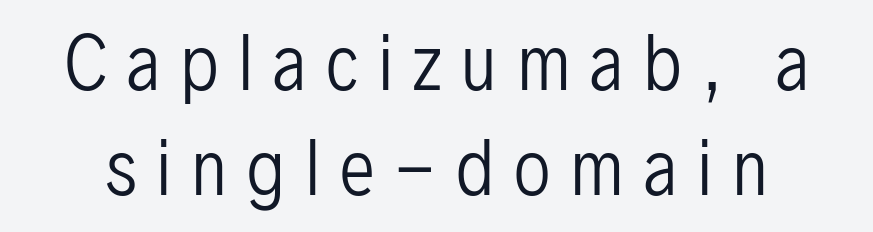
Q: Is the text bold? A: No.
Q: Is the text italic (slanted)? A: No, it is upright.
Q: Is the typeface a serif or a sans-serif typeface? A: Sans-serif.
Q: Is the text underlined? A: No.
Q: Is the spacing between letters normal or unusually wide? A: Unusually wide.
Q: Is the spacing between lines tight, normal or loose? A: Normal.
Q: Width (condensed, normal, or wide)? A: Condensed.
Q: Stroke contrast? A: Low.
Q: x-height? A: Medium.
Q: Monospaced? A: No.
